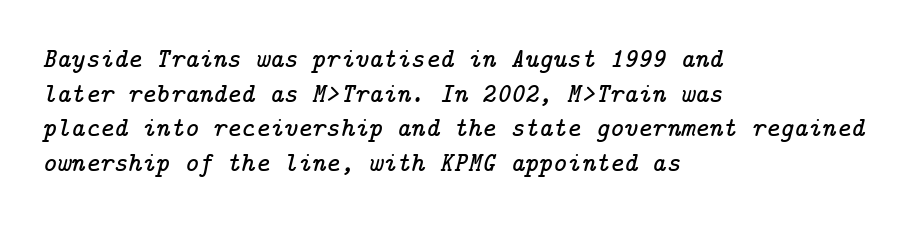
The image shows 27 px text type, italic (leaning right); set left-aligned, normal line spacing (1.28x), normal letter spacing, not underlined.
